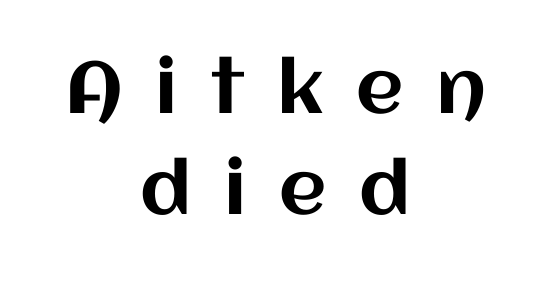
A typesetter would call this heavily tracked-out type. This sample has the flowing, uneven cadence of proportional lettering. In terms of leading, this rendering sits right in the middle. If you folded the block vertically in half, each line would mirror itself in length.
